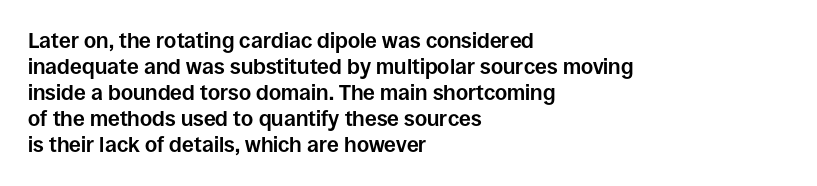
The strokes are fattened all the way to bold. Visually the block forms a straight wall on the left and a jagged coastline on the right. A typesetter would mark this as roman, not italic. The words here are not underlined.
